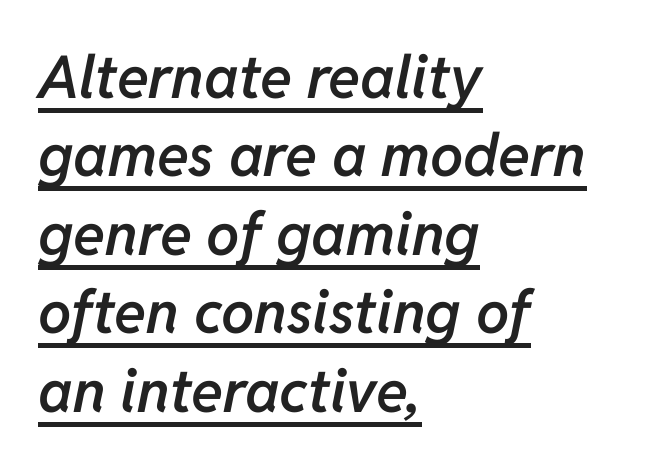
Q: Is the text bold? A: Semi-bold.
Q: Is the text italic (slanted)? A: Yes, it leans right by about 11 degrees.
Q: Is the text underlined? A: Yes.
Q: How is the paragraph aligned? A: Left-aligned.
Q: Is the spacing between letters normal or unusually wide? A: Normal.
Q: Is the spacing between lines tight, normal or loose? A: Normal.
Q: Width (condensed, normal, or wide)? A: Normal.
Q: Stroke contrast? A: Low.
Q: x-height? A: Medium.
Q: Monospaced? A: No.
